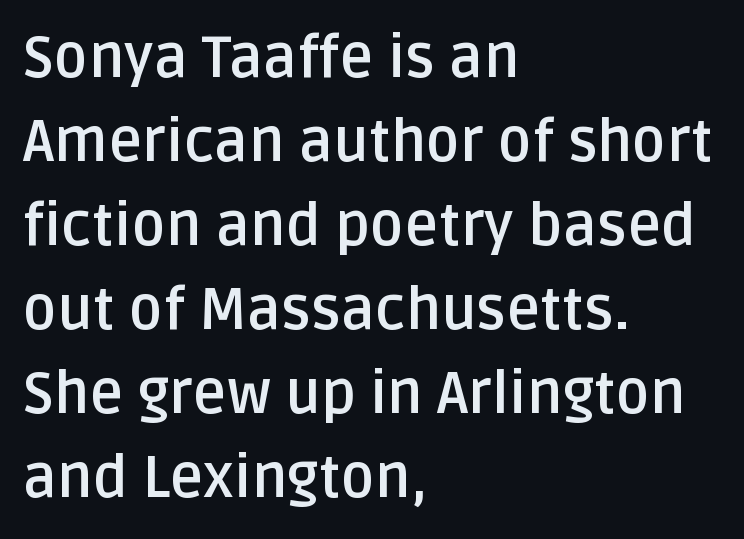
The image shows 58 px semibold sans-serif type, upright; set left-aligned, normal line spacing (1.45x), normal letter spacing, not underlined; low stroke contrast and a large x-height.
